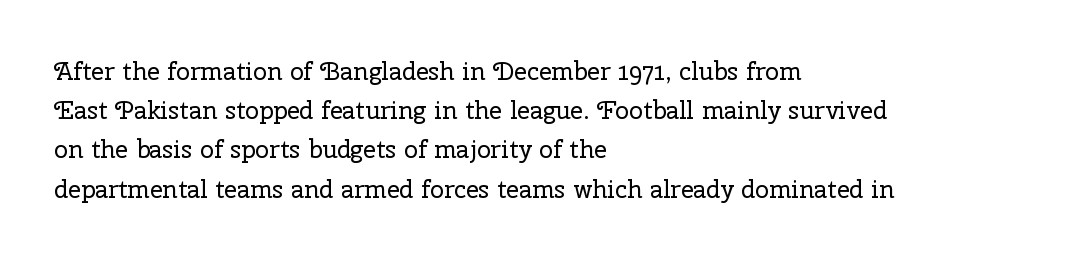
{"italic": "no", "bold": "no", "underline": "no", "align": "left", "line_spacing": "normal", "line_spacing_ratio": 1.57, "letter_spacing": "normal", "letter_spacing_em": 0.0, "glyph_px": 25}
